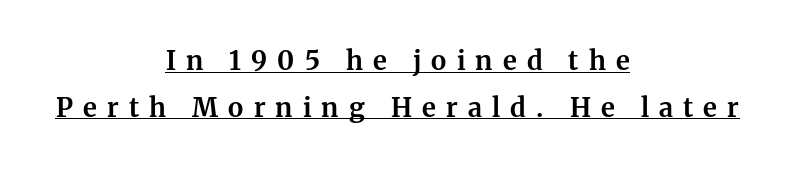
{"italic": "no", "bold": "yes", "underline": "yes", "align": "center", "line_spacing_ratio": 1.79, "letter_spacing": "wide", "letter_spacing_em": 0.39, "glyph_px": 26}
